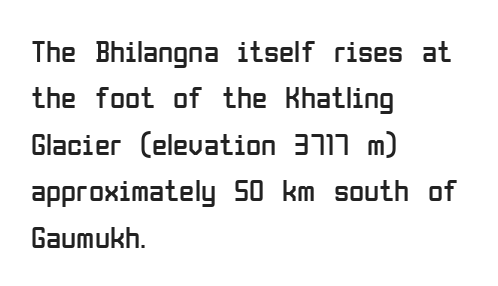
Q: Is the text bold? A: No.
Q: Is the text italic (slanted)? A: No, it is upright.
Q: Is the typeface a serif or a sans-serif typeface? A: Sans-serif.
Q: Is the text underlined? A: No.
Q: How is the paragraph aligned? A: Left-aligned.
Q: Is the spacing between letters normal or unusually wide? A: Normal.
Q: Is the spacing between lines tight, normal or loose? A: Normal.
Q: Width (condensed, normal, or wide)? A: Condensed.
Q: Stroke contrast? A: Low.
Q: x-height? A: Medium.
Q: Monospaced? A: No.
